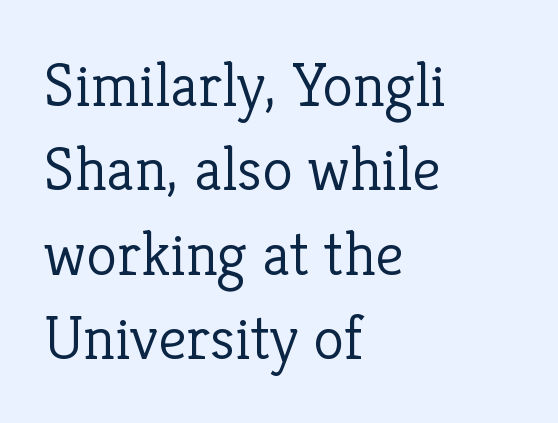
{"serif": "yes", "italic": "no", "bold": "no", "weight": "light", "width": "normal", "stroke_contrast": "low", "x_height": "medium", "monospaced": "no", "underline": "no", "align": "left", "line_spacing": "normal", "line_spacing_ratio": 1.34, "letter_spacing": "normal", "letter_spacing_em": 0.0, "glyph_px": 63}
